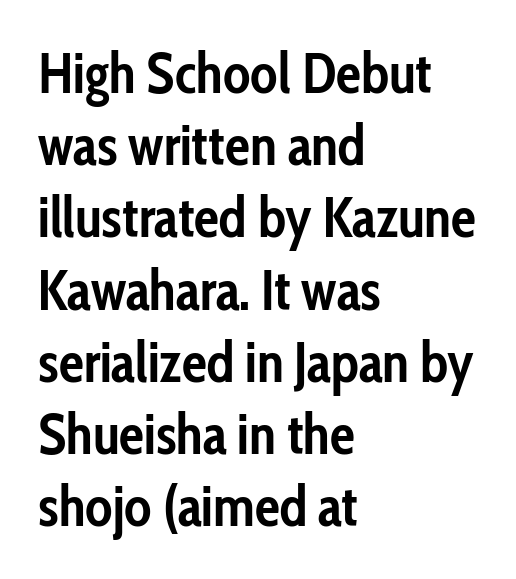
Q: Is the text bold? A: Yes.
Q: Is the text italic (slanted)? A: No, it is upright.
Q: Is the typeface a serif or a sans-serif typeface? A: Sans-serif.
Q: Is the text underlined? A: No.
Q: How is the paragraph aligned? A: Left-aligned.
Q: Is the spacing between letters normal or unusually wide? A: Normal.
Q: Is the spacing between lines tight, normal or loose? A: Normal.
Q: Width (condensed, normal, or wide)? A: Condensed.
Q: Stroke contrast? A: Low.
Q: x-height? A: Medium.
Q: Monospaced? A: No.
